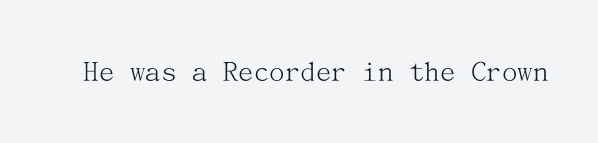
{"serif": "yes", "italic": "no", "bold": "no", "weight": "light", "width": "normal", "stroke_contrast": "medium", "x_height": "medium", "underline": "no", "letter_spacing": "normal", "letter_spacing_em": 0.0, "glyph_px": 31}
